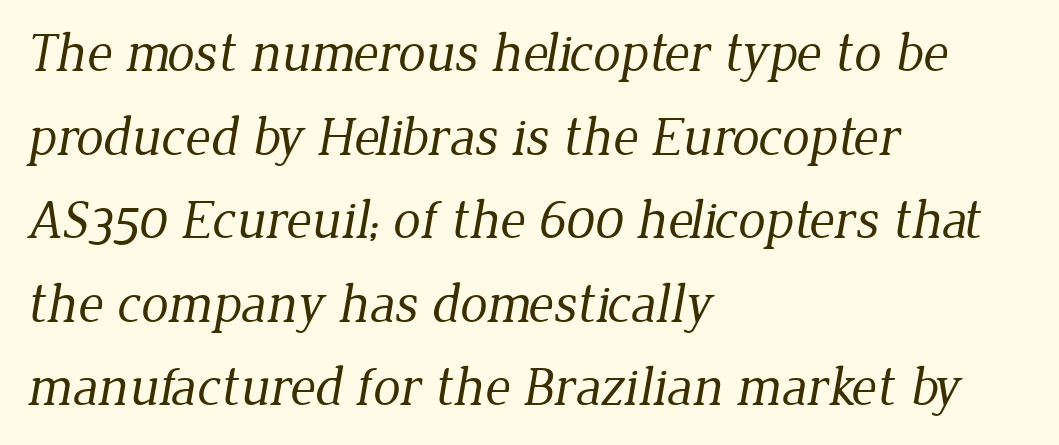
Q: Is the text bold? A: No.
Q: Is the typeface a serif or a sans-serif typeface? A: Serif.
Q: Is the text underlined? A: No.
Q: How is the paragraph aligned? A: Left-aligned.
Q: Is the spacing between letters normal or unusually wide? A: Normal.
Q: Is the spacing between lines tight, normal or loose? A: Normal.
Q: Width (condensed, normal, or wide)? A: Normal.
Q: Stroke contrast? A: Low.
Q: x-height? A: Medium.
Q: Monospaced? A: No.
